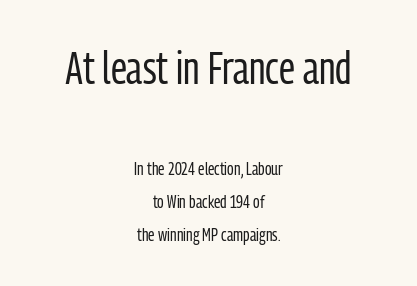
No italicization has been applied; the sample stays upright. Each row of text sits above clean, open space. Here the first block reads like a headline and the second like body copy. Caption: multi-line text, centered on the measure. These glyphs show unthickened strokes, regular width or finer. A typesetter would call this zero additional tracking.
